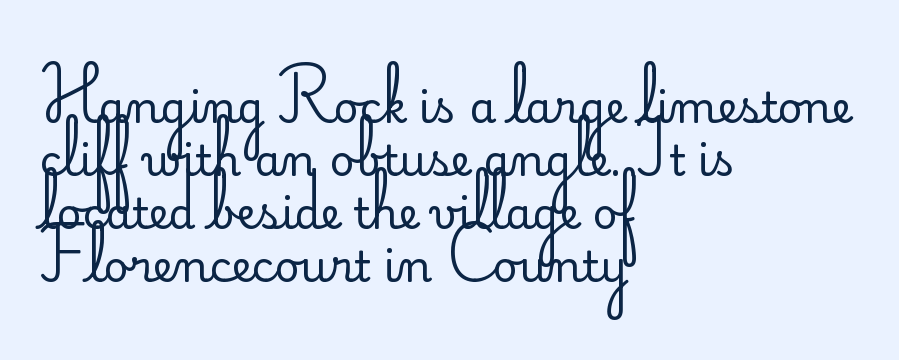
The image shows 43 px regular-weight sans-serif type, upright; set left-aligned, line spacing 1.23x, normal letter spacing, not underlined; low stroke contrast and a small x-height.
